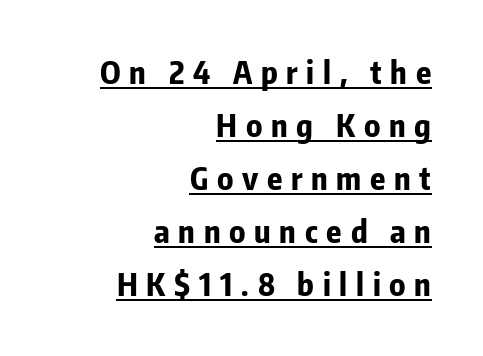
{"serif": "no", "italic": "no", "bold": "yes", "weight": "bold", "width": "condensed", "stroke_contrast": "low", "x_height": "medium", "monospaced": "no", "underline": "yes", "align": "right", "line_spacing_ratio": 1.71, "letter_spacing": "wide", "letter_spacing_em": 0.28, "glyph_px": 31}
